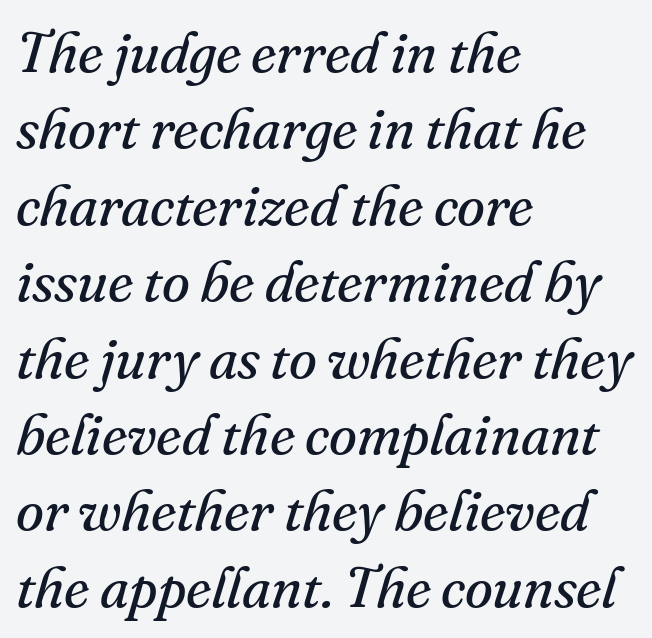
A typesetter would call this proportional, since set widths differ per character. Does the lettering tilt? It does — this is italic. If you measured baseline to baseline, you'd find a middling distance. The text was rendered using a seriffed face with decorative stroke endings. Does the copy run flush right? No — it runs flush left. The glyphs are unaccompanied by any horizontal stroke below them.
